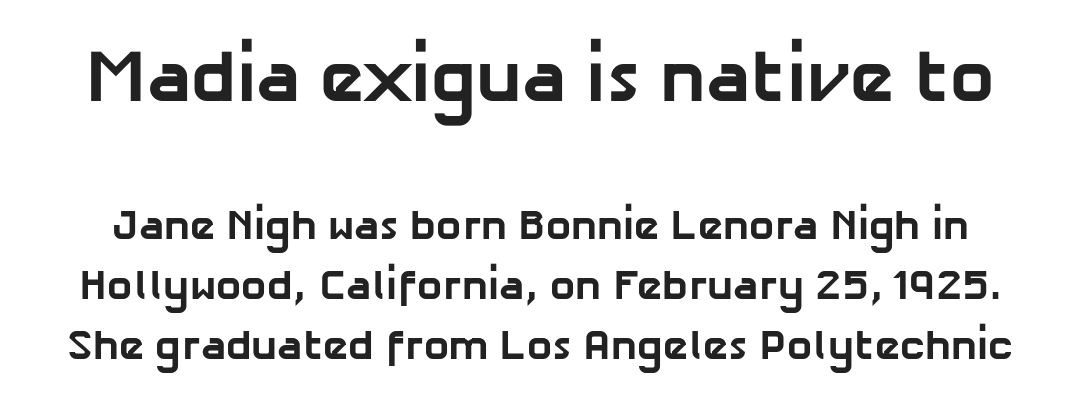
To sum up the face: it is a sans, with no serifs. Has an underline been added? It has not. You'd pick this weight for a headline — it's a proper bold. The face used here is proportionally spaced, like ordinary book or web type. Here the first block reads like a headline and the second like body copy. Caption: standard tracking, unaltered.
